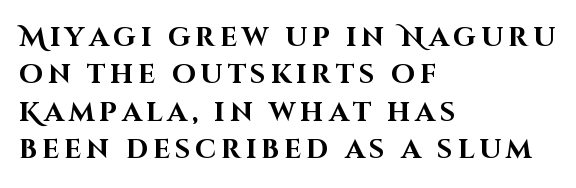
Q: Is the text bold? A: Yes.
Q: Is the text italic (slanted)? A: No, it is upright.
Q: Is the text underlined? A: No.
Q: How is the paragraph aligned? A: Left-aligned.
Q: Is the spacing between lines tight, normal or loose? A: Normal.
